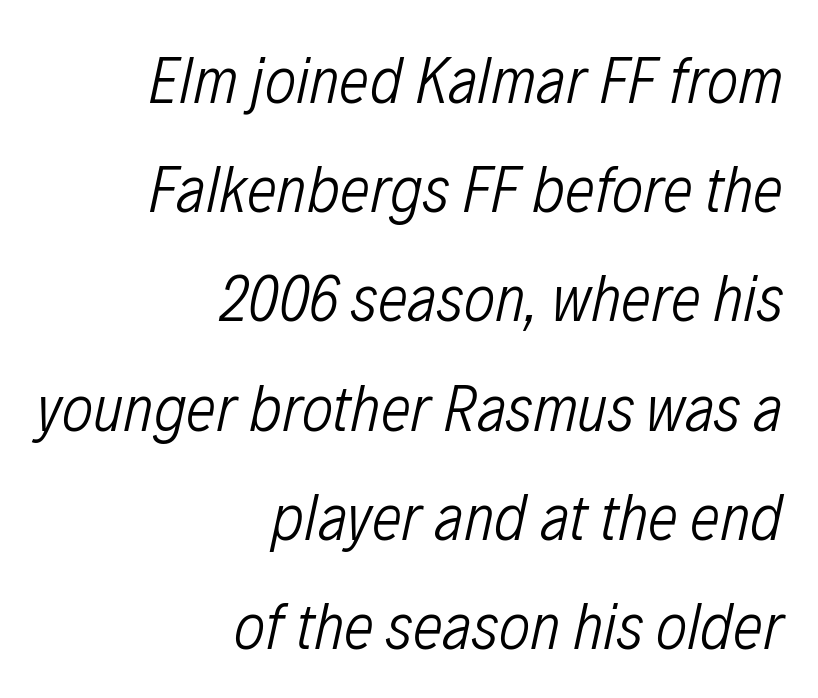
Each stroke keeps to a modest, everyday thickness or less. Descenders are the only things crossing below the line. Compared with a flush-left layout, this one pins lines to the opposite, right side. This block has exactly the height ordinary leading produces.
